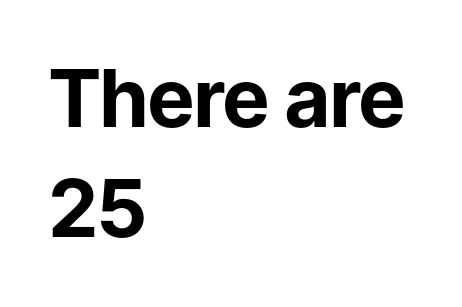
Compared with typical body copy, the letter spacing here is the same. Proportional: the letters do not fall into vertical columns. Every stem runs plumb, perpendicular to the baseline. A sans-serif font was chosen for this passage. How heavy is the stroke? Heavy — this is a bold.
